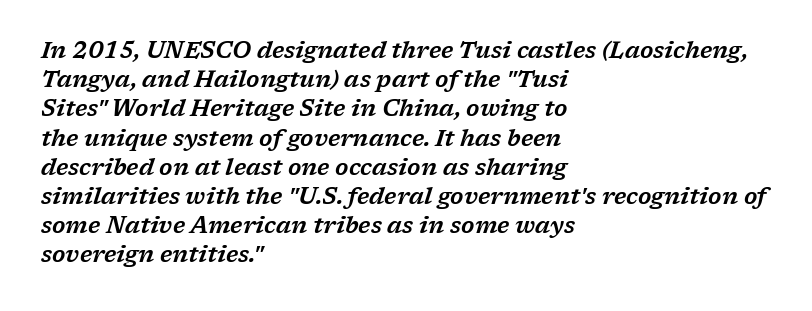
{"italic": "yes", "lean": "right", "slant_degrees": 17, "underline": "no", "align": "left", "line_spacing": "normal", "line_spacing_ratio": 1.27, "letter_spacing": "normal", "letter_spacing_em": 0.0, "glyph_px": 23}
